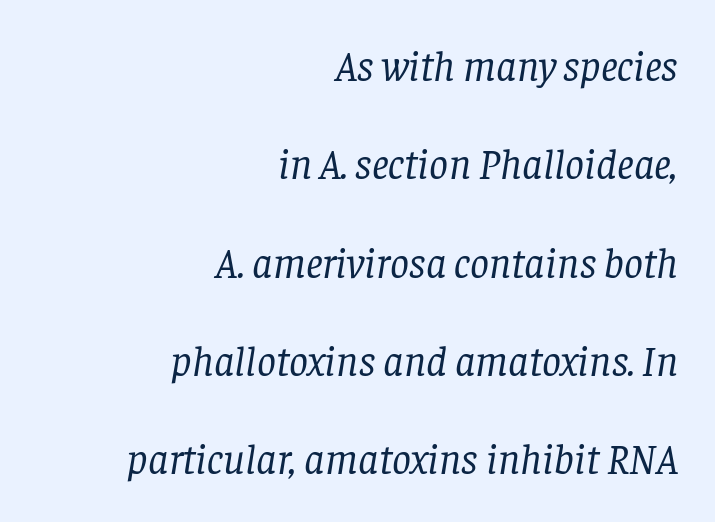
Q: Is the text bold? A: No.
Q: Is the text italic (slanted)? A: Yes, it leans right by about 8 degrees.
Q: Is the typeface a serif or a sans-serif typeface? A: Serif.
Q: Is the text underlined? A: No.
Q: How is the paragraph aligned? A: Right-aligned.
Q: Is the spacing between letters normal or unusually wide? A: Normal.
Q: Is the spacing between lines tight, normal or loose? A: Loose.
Q: Width (condensed, normal, or wide)? A: Normal.
Q: Stroke contrast? A: Low.
Q: x-height? A: Large.
Q: Monospaced? A: No.
